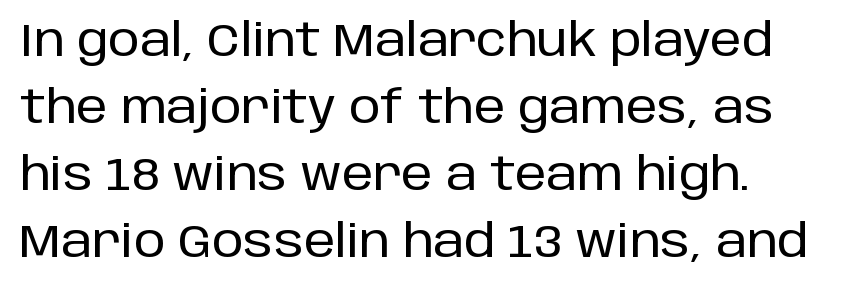
The image shows 45 px sans-serif type, upright; set left-aligned, normal line spacing (1.49x), normal letter spacing, not underlined; low stroke contrast and a large x-height.
